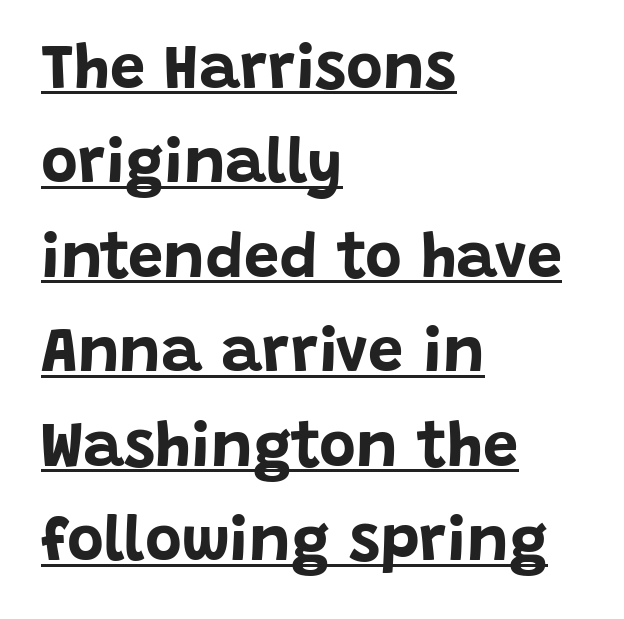
Q: Is the text bold? A: Yes.
Q: Is the text italic (slanted)? A: No, it is upright.
Q: Is the typeface a serif or a sans-serif typeface? A: Sans-serif.
Q: Is the text underlined? A: Yes.
Q: How is the paragraph aligned? A: Left-aligned.
Q: Is the spacing between letters normal or unusually wide? A: Normal.
Q: Is the spacing between lines tight, normal or loose? A: Normal.
Q: Width (condensed, normal, or wide)? A: Normal.
Q: Stroke contrast? A: Low.
Q: x-height? A: Large.
Q: Monospaced? A: No.
